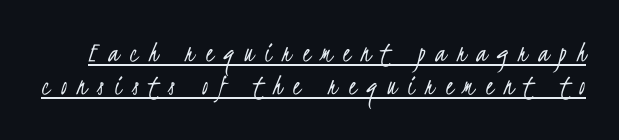
The image shows 30 px light, condensed sans-serif type; set tight line spacing (1.11x), unusually wide letter spacing (+0.36 em), underlined; low stroke contrast and a small x-height.
